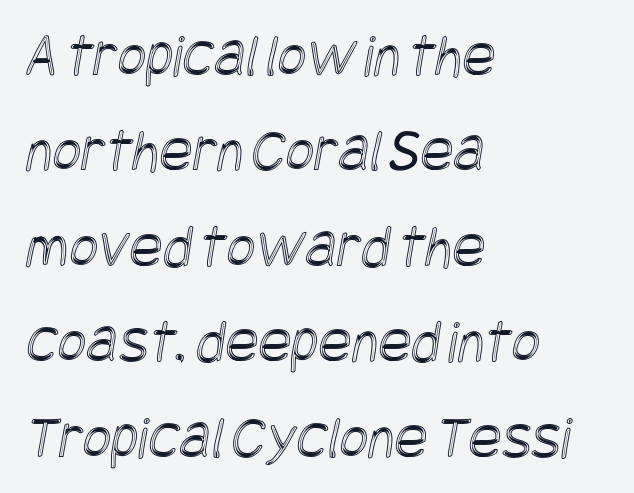
Q: Is the text underlined? A: No.
Q: How is the paragraph aligned? A: Left-aligned.
Q: Is the spacing between letters normal or unusually wide? A: Normal.
Q: Is the spacing between lines tight, normal or loose? A: Normal.
Q: Width (condensed, normal, or wide)? A: Condensed.
Q: x-height? A: Large.
